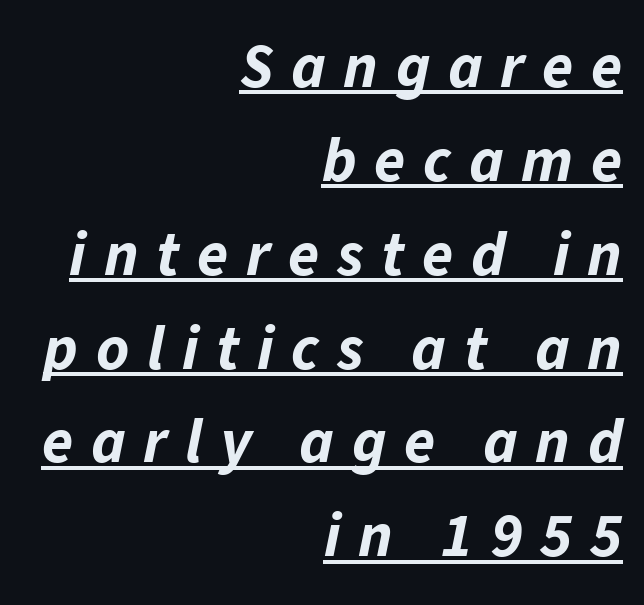
The image shows 63 px bold type, italic (leaning right); set right-aligned, normal line spacing (1.49x), unusually wide letter spacing (+0.28 em), underlined; low stroke contrast and a medium x-height.
